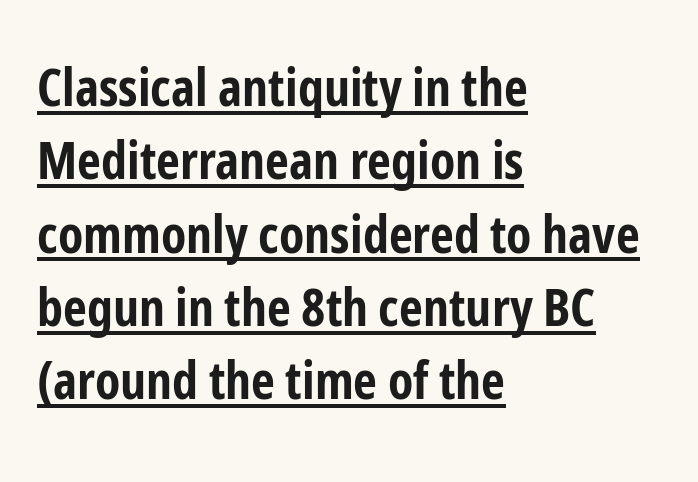
The image shows 52 px bold, condensed sans-serif type, upright; set left-aligned, normal line spacing (1.41x), normal letter spacing, underlined; low stroke contrast and a medium x-height.
